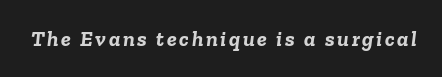
The image shows 22 px bold type, italic (leaning right); set not underlined.
